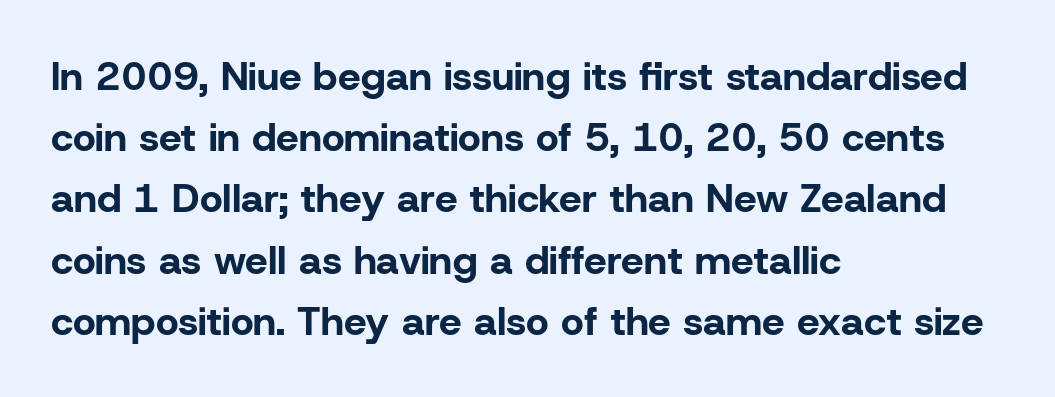
Character widths vary here, with narrow letters taking less room than wide ones. A normal amount of white space separates one row of letters from the next. Letter spacing: default. The glyphs in this specimen are sans serif. The space beneath each line is pristine and unruled. A student would call this left alignment; a typographer would say flush left, rag right.
